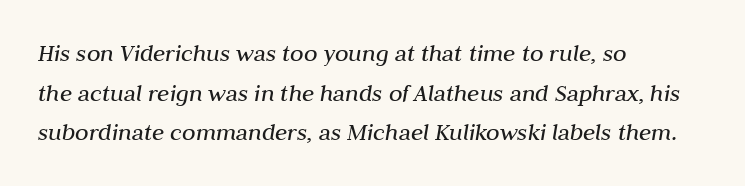
{"italic": "yes", "lean": "right", "slant_degrees": 10, "bold": "no", "underline": "no", "align": "left", "line_spacing": "normal", "line_spacing_ratio": 1.59, "letter_spacing": "normal", "letter_spacing_em": 0.0, "glyph_px": 25}
